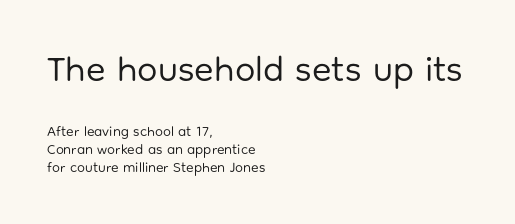
{"serif": "no", "italic": "no", "bold": "no", "weight": "regular", "width": "normal", "stroke_contrast": "low", "x_height": "medium", "monospaced": "no", "underline": "no", "align": "left", "line_spacing": "normal", "line_spacing_ratio": 1.29, "letter_spacing": "normal", "letter_spacing_em": 0.0, "larger_block": "first", "size_ratio": 2.57, "glyph_px": 36}
